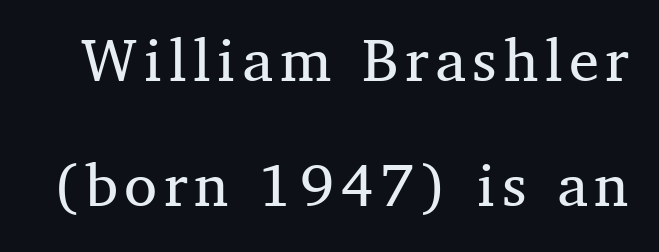
Q: Is the text bold? A: No.
Q: Is the text italic (slanted)? A: No, it is upright.
Q: Is the typeface a serif or a sans-serif typeface? A: Serif.
Q: Is the text underlined? A: No.
Q: Is the spacing between lines tight, normal or loose? A: Loose.
Q: Width (condensed, normal, or wide)? A: Normal.
Q: Stroke contrast? A: Medium.
Q: x-height? A: Medium.
Q: Monospaced? A: No.
